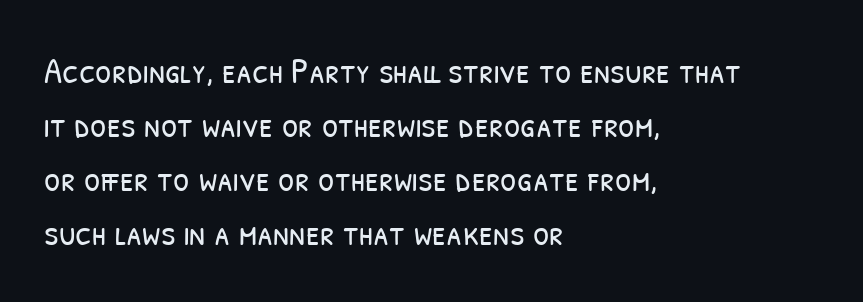
The image shows 37 px light, condensed sans-serif type; set left-aligned, normal line spacing (1.46x), normal letter spacing, not underlined; low stroke contrast and a medium x-height.
